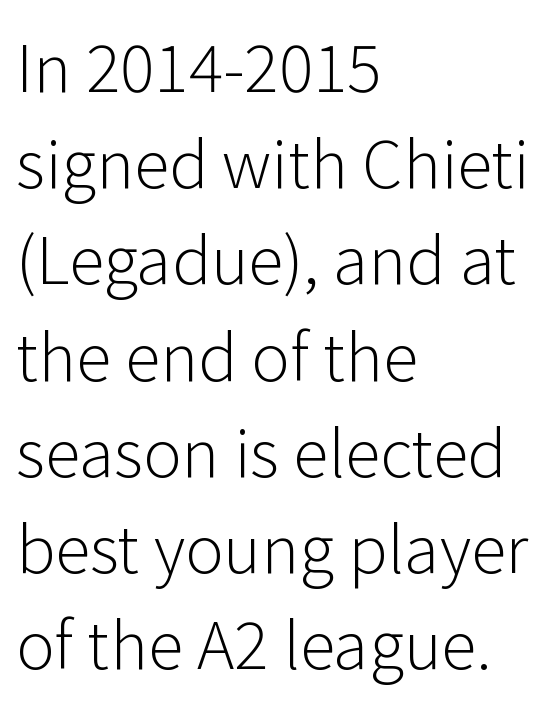
The face used here is proportionally spaced, like ordinary book or web type. A typesetter would label this face a sans. Leading: standard. The letters look calm and open, with moderate or lighter stems. The horizontal fit of the characters is conventional and even. Just letters on the line, the space beneath them empty.
